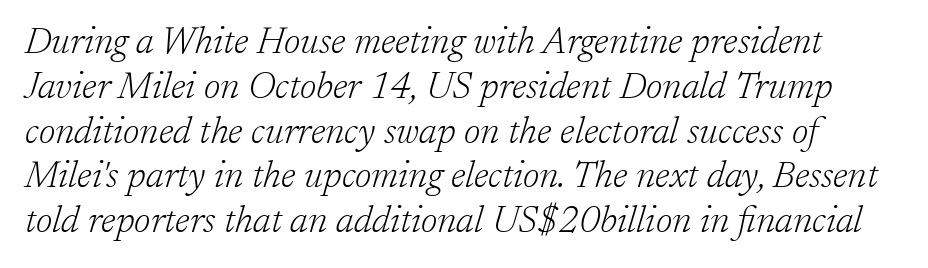
The typography opts for an oblique posture over an upright one. The letterforms sit shoulder to shoulder at normal distance. The letters carry serifs — small finishing strokes at the ends of their stems. A bare baseline throughout the passage. The strokes carry an ordinary text weight at most.
